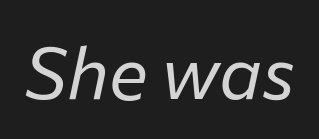
{"italic": "yes", "lean": "right", "slant_degrees": 12, "bold": "no", "weight": "regular", "width": "normal", "stroke_contrast": "low", "x_height": "medium", "monospaced": "no", "underline": "no", "letter_spacing": "normal", "letter_spacing_em": 0.0, "glyph_px": 73}
